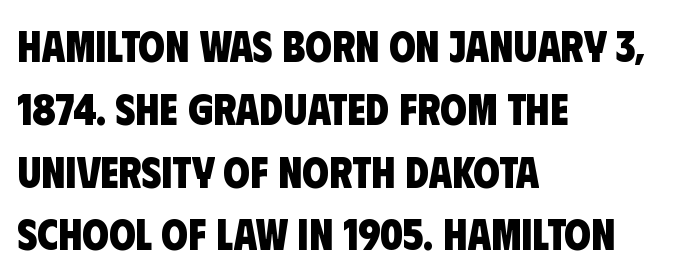
Q: Is the text bold? A: Yes.
Q: Is the typeface a serif or a sans-serif typeface? A: Sans-serif.
Q: Is the text underlined? A: No.
Q: How is the paragraph aligned? A: Left-aligned.
Q: Is the spacing between letters normal or unusually wide? A: Normal.
Q: Is the spacing between lines tight, normal or loose? A: Normal.
Q: Width (condensed, normal, or wide)? A: Condensed.
Q: Stroke contrast? A: Low.
Q: x-height? A: Large.
Q: Monospaced? A: No.
